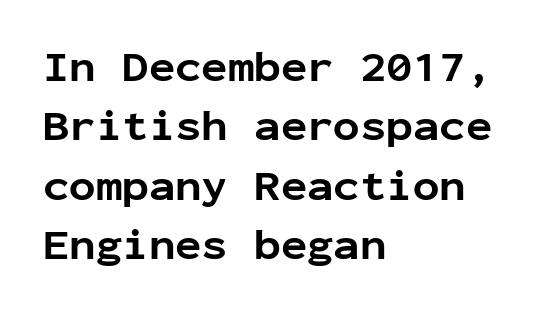
{"serif": "no", "italic": "no", "bold": "yes", "weight": "bold", "width": "normal", "stroke_contrast": "low", "x_height": "medium", "monospaced": "yes", "underline": "no", "align": "left", "line_spacing": "normal", "line_spacing_ratio": 1.35, "letter_spacing": "normal", "letter_spacing_em": 0.0, "glyph_px": 44}
